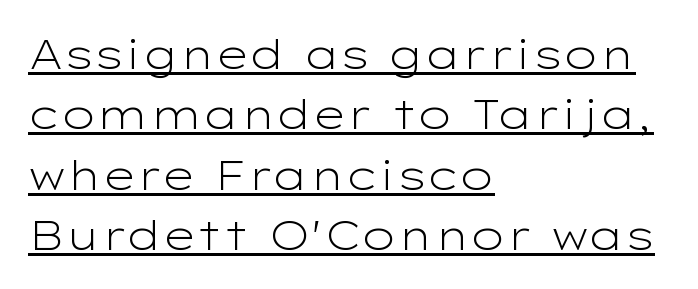
{"serif": "no", "italic": "no", "bold": "no", "weight": "light", "width": "wide", "stroke_contrast": "low", "x_height": "medium", "monospaced": "no", "underline": "yes", "align": "left", "line_spacing": "normal", "line_spacing_ratio": 1.47, "letter_spacing": "normal", "letter_spacing_em": 0.0, "glyph_px": 41}
